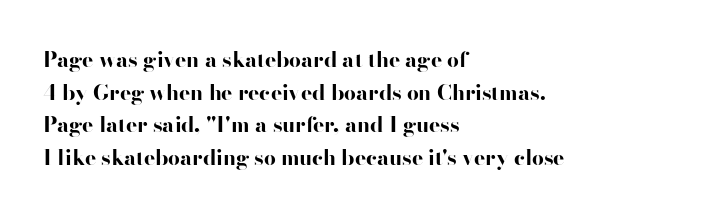
{"italic": "no", "bold": "yes", "underline": "no", "align": "left", "line_spacing": "normal", "line_spacing_ratio": 1.55, "letter_spacing": "normal", "letter_spacing_em": 0.0, "glyph_px": 21}
